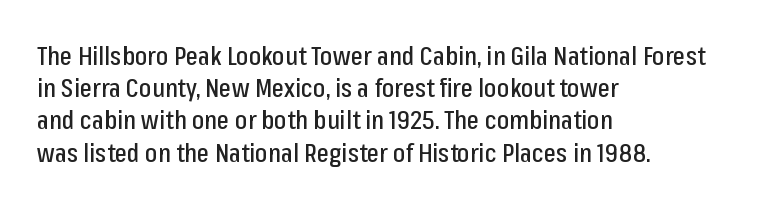
The image shows 26 px text type, upright; set left-aligned, line spacing 1.24x, normal letter spacing, not underlined.
